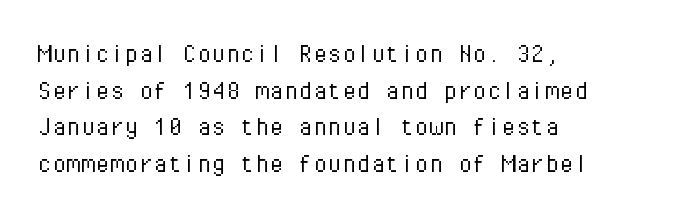
The image shows 29 px light sans-serif type, upright, monospaced; set left-aligned, normal line spacing (1.26x), normal letter spacing, not underlined; low stroke contrast and a medium x-height.
